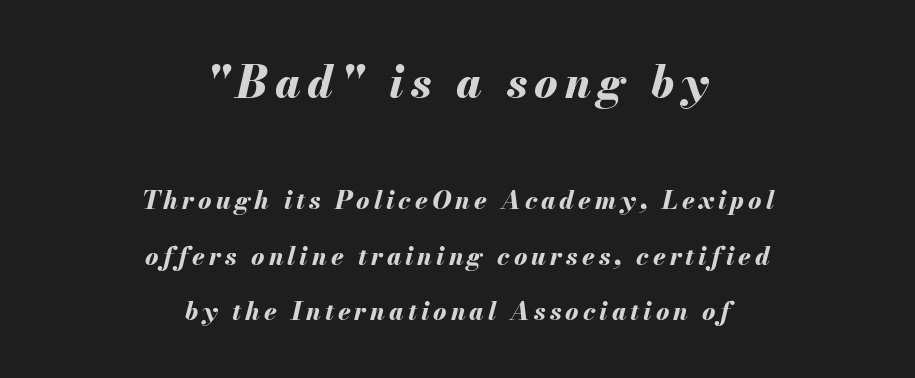
{"italic": "yes", "lean": "right", "slant_degrees": 13, "bold": "yes", "weight": "bold", "width": "normal", "stroke_contrast": "medium", "x_height": "small", "monospaced": "no", "underline": "no", "align": "center", "line_spacing": "loose", "line_spacing_ratio": 2.21, "larger_block": "first", "size_ratio": 1.76, "glyph_px": 44}
